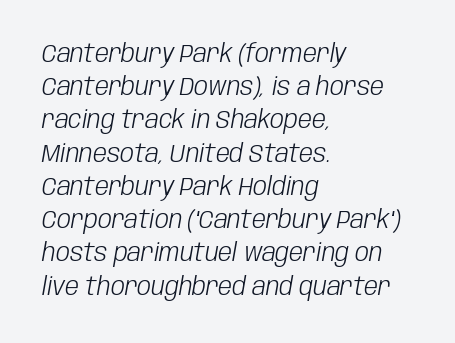
{"italic": "yes", "lean": "right", "slant_degrees": 10, "bold": "no", "underline": "no", "align": "left", "line_spacing": "normal", "line_spacing_ratio": 1.33, "letter_spacing": "normal", "letter_spacing_em": 0.0, "glyph_px": 25}
